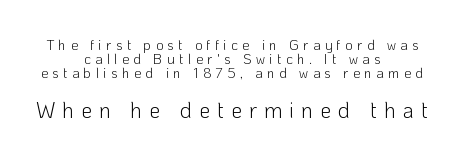
Q: Is the text bold? A: No.
Q: Is the text italic (slanted)? A: No, it is upright.
Q: Is the text underlined? A: No.
Q: How is the paragraph aligned? A: Centered.
Q: Is the spacing between letters normal or unusually wide? A: Unusually wide.
Q: Is the spacing between lines tight, normal or loose? A: Tight.
Q: Which block of text is set in a larger size, the first (top) or the second (bottom)? A: The second (bottom) one.
